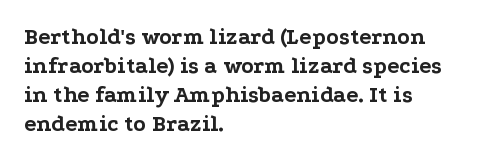
The typography opts for an upright posture over an oblique one. What weight is shown? A full bold with thick strokes. How would I describe the line gaps? Plain and ordinary. Each line starts at the same left margin while the right side varies.
